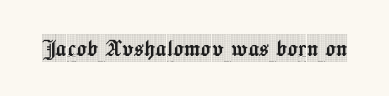
The image shows 27 px text type, upright; set normal letter spacing, not underlined.
